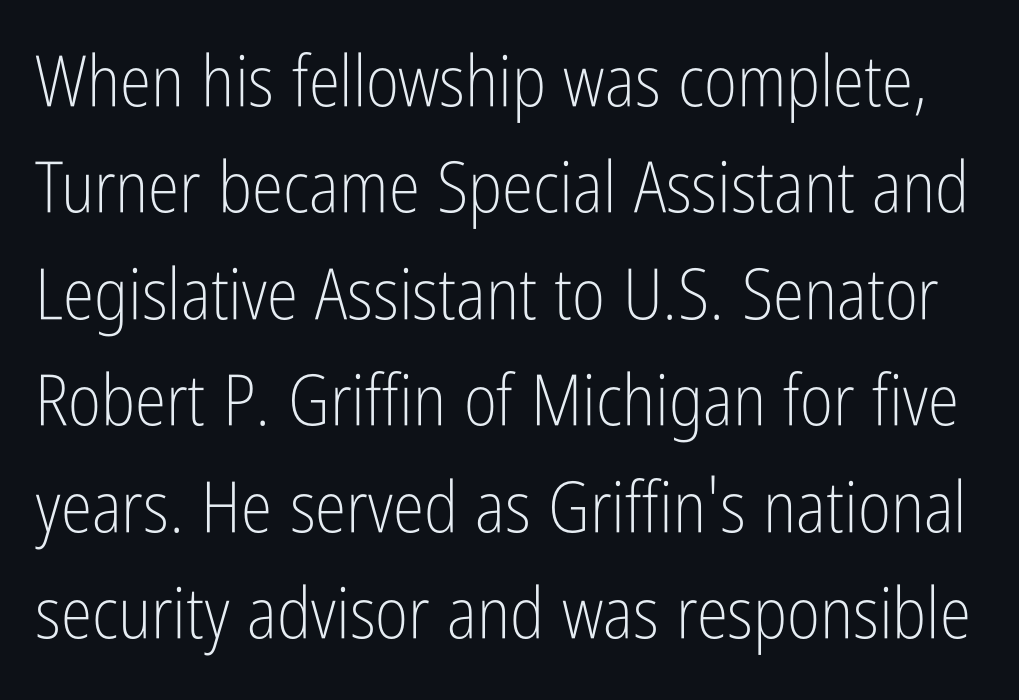
The image shows 71 px light, condensed sans-serif type, upright; set normal line spacing (1.5x), normal letter spacing, not underlined; low stroke contrast and a medium x-height.
